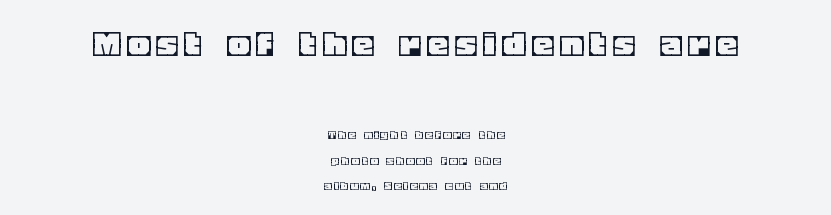
The image shows 41 px text type, upright; set centered, line spacing 1.82x, not underlined; the first (top) block is 2.93x larger; a large x-height.
